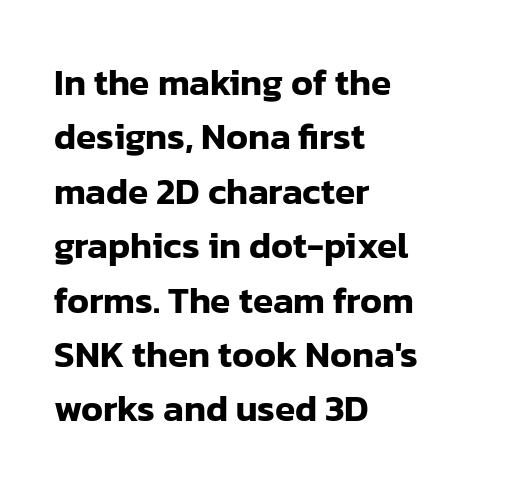
{"serif": "no", "italic": "no", "width": "normal", "stroke_contrast": "low", "x_height": "medium", "monospaced": "no", "underline": "no", "align": "left", "line_spacing": "normal", "line_spacing_ratio": 1.47, "letter_spacing": "normal", "letter_spacing_em": 0.0, "glyph_px": 37}
